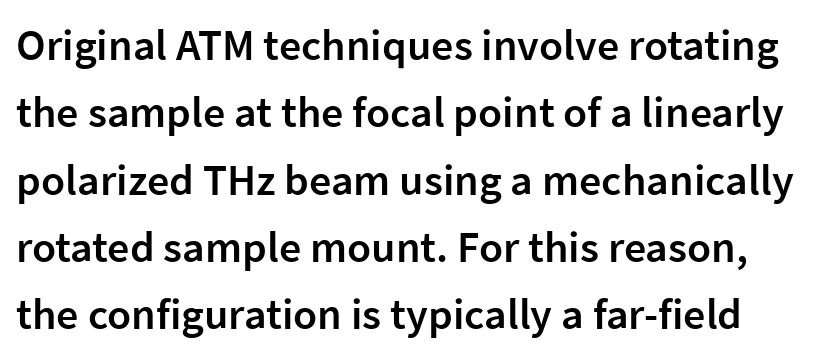
{"serif": "no", "italic": "no", "bold": "semi", "weight": "semibold", "width": "normal", "stroke_contrast": "low", "x_height": "medium", "monospaced": "no", "underline": "no", "line_spacing": "normal", "line_spacing_ratio": 1.53, "letter_spacing": "normal", "letter_spacing_em": 0.0, "glyph_px": 44}
